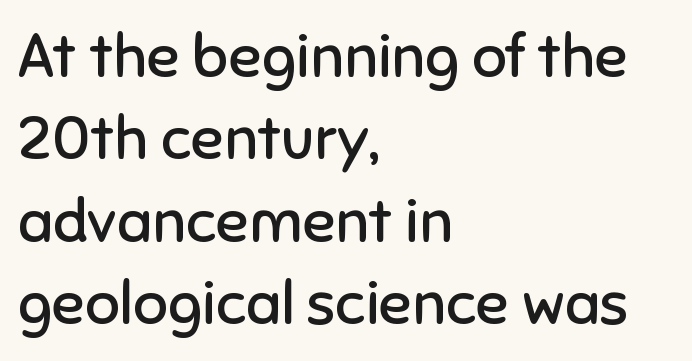
Q: Is the text bold? A: No.
Q: Is the text italic (slanted)? A: No, it is upright.
Q: Is the typeface a serif or a sans-serif typeface? A: Sans-serif.
Q: Is the text underlined? A: No.
Q: How is the paragraph aligned? A: Left-aligned.
Q: Is the spacing between letters normal or unusually wide? A: Normal.
Q: Is the spacing between lines tight, normal or loose? A: Normal.
Q: Width (condensed, normal, or wide)? A: Normal.
Q: Stroke contrast? A: Low.
Q: x-height? A: Medium.
Q: Monospaced? A: No.
